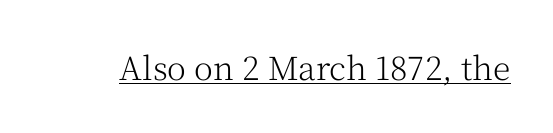
No chunkiness to these letters — they're not bold. The rendering keeps characters at their native spacing. A typesetter would label this face a serif. This is roman type, the default non-slanted kind. Note the varied advance widths — an 'i' is clearly narrower than an 'm'. Compared with undecorated copy, this sample adds a rule below the words.
